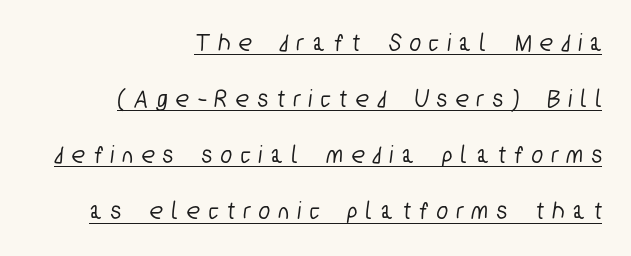
{"underline": "yes", "align": "right", "line_spacing": "loose", "line_spacing_ratio": 2.16, "letter_spacing": "wide", "letter_spacing_em": 0.35, "glyph_px": 26}
